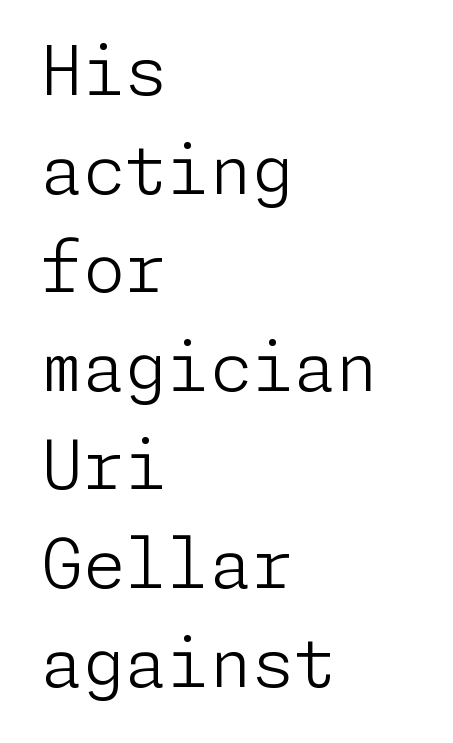
The image shows 68 px light sans-serif type, upright; set left-aligned, normal line spacing (1.45x), normal letter spacing, not underlined; low stroke contrast and a medium x-height.
